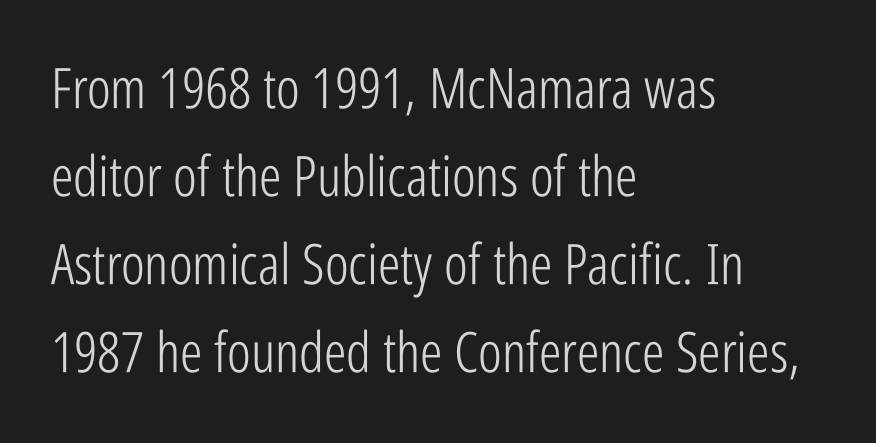
The image shows 56 px light, condensed sans-serif type, upright; set left-aligned, normal line spacing (1.57x), normal letter spacing, not underlined; low stroke contrast and a medium x-height.
